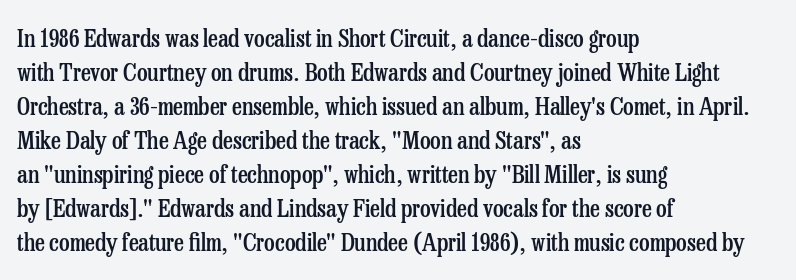
Q: Is the text bold? A: Semi-bold.
Q: Is the text italic (slanted)? A: No, it is upright.
Q: Is the text underlined? A: No.
Q: How is the paragraph aligned? A: Left-aligned.
Q: Is the spacing between letters normal or unusually wide? A: Normal.
Q: Is the spacing between lines tight, normal or loose? A: Normal.
